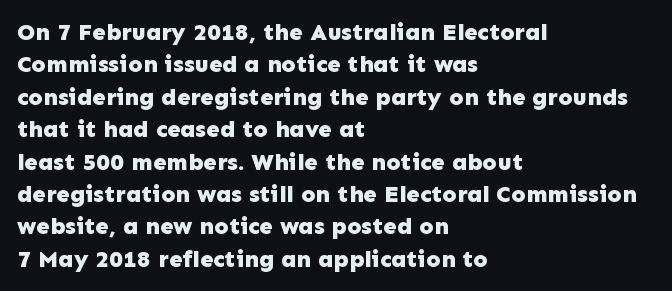
Q: Is the text bold? A: Yes.
Q: Is the text italic (slanted)? A: No, it is upright.
Q: Is the text underlined? A: No.
Q: How is the paragraph aligned? A: Left-aligned.
Q: Is the spacing between letters normal or unusually wide? A: Normal.
Q: Is the spacing between lines tight, normal or loose? A: Normal.
